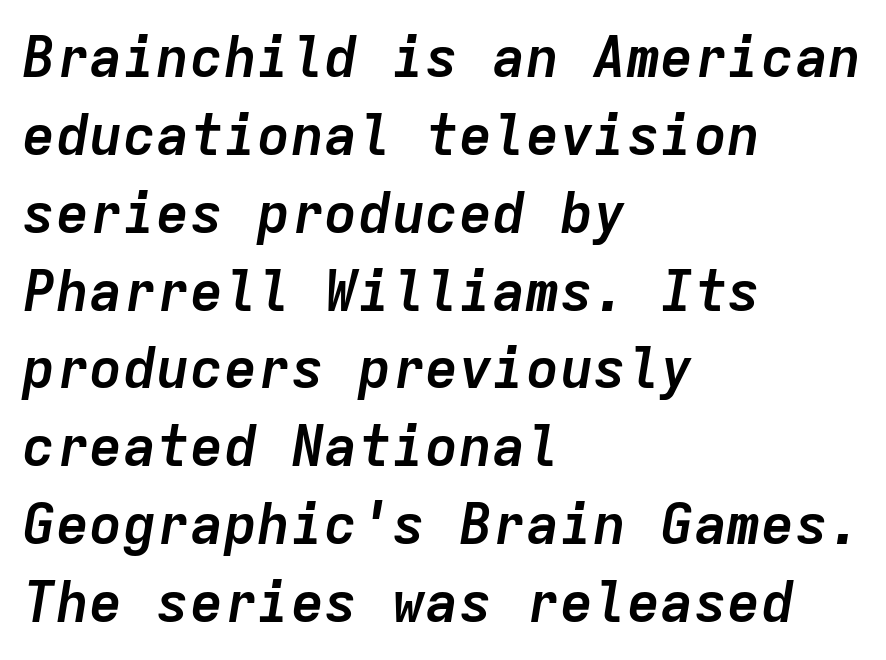
Q: Is the text bold? A: Yes.
Q: Is the text italic (slanted)? A: Yes, it leans right by about 9 degrees.
Q: Is the text underlined? A: No.
Q: How is the paragraph aligned? A: Left-aligned.
Q: Is the spacing between letters normal or unusually wide? A: Normal.
Q: Is the spacing between lines tight, normal or loose? A: Normal.
Q: Width (condensed, normal, or wide)? A: Normal.
Q: Stroke contrast? A: Low.
Q: x-height? A: Medium.
Q: Monospaced? A: Yes.
